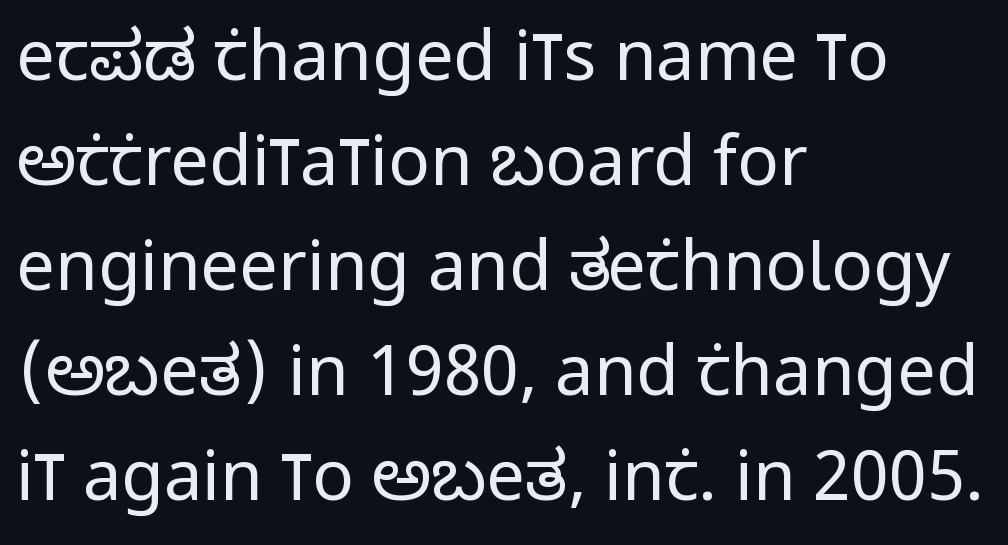
Q: Is the text bold? A: No.
Q: Is the text italic (slanted)? A: No, it is upright.
Q: Is the typeface a serif or a sans-serif typeface? A: Sans-serif.
Q: Is the text underlined? A: No.
Q: How is the paragraph aligned? A: Left-aligned.
Q: Is the spacing between letters normal or unusually wide? A: Normal.
Q: Is the spacing between lines tight, normal or loose? A: Normal.
Q: Width (condensed, normal, or wide)? A: Condensed.
Q: Stroke contrast? A: Low.
Q: x-height? A: Large.
Q: Monospaced? A: No.
